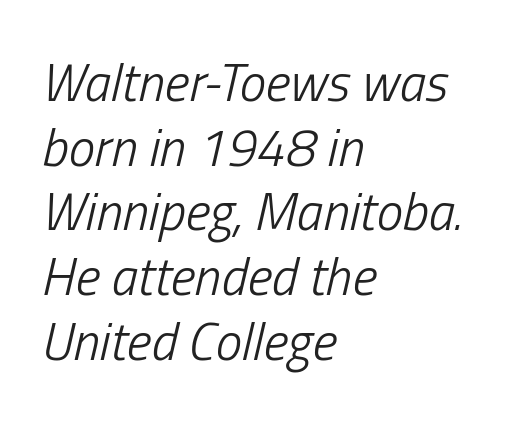
{"italic": "yes", "lean": "right", "slant_degrees": 13, "bold": "no", "weight": "light", "width": "condensed", "stroke_contrast": "low", "x_height": "medium", "monospaced": "no", "underline": "no", "align": "left", "line_spacing_ratio": 1.22, "letter_spacing": "normal", "letter_spacing_em": 0.0, "glyph_px": 53}
